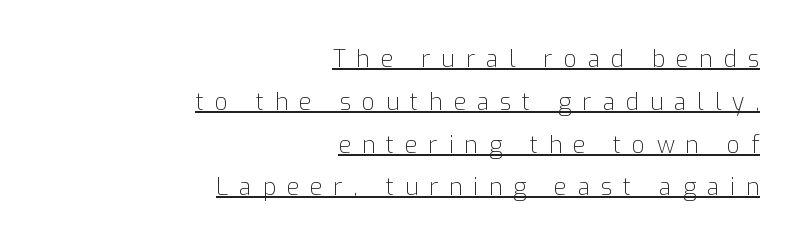
Q: Is the text bold? A: No.
Q: Is the text italic (slanted)? A: No, it is upright.
Q: Is the text underlined? A: Yes.
Q: How is the paragraph aligned? A: Right-aligned.
Q: Is the spacing between letters normal or unusually wide? A: Unusually wide.
